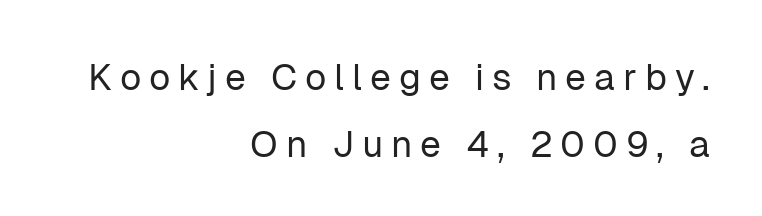
The image shows 37 px regular-weight sans-serif type, upright; set right-aligned, line spacing 1.82x, unusually wide letter spacing (+0.21 em), not underlined; low stroke contrast and a medium x-height.
